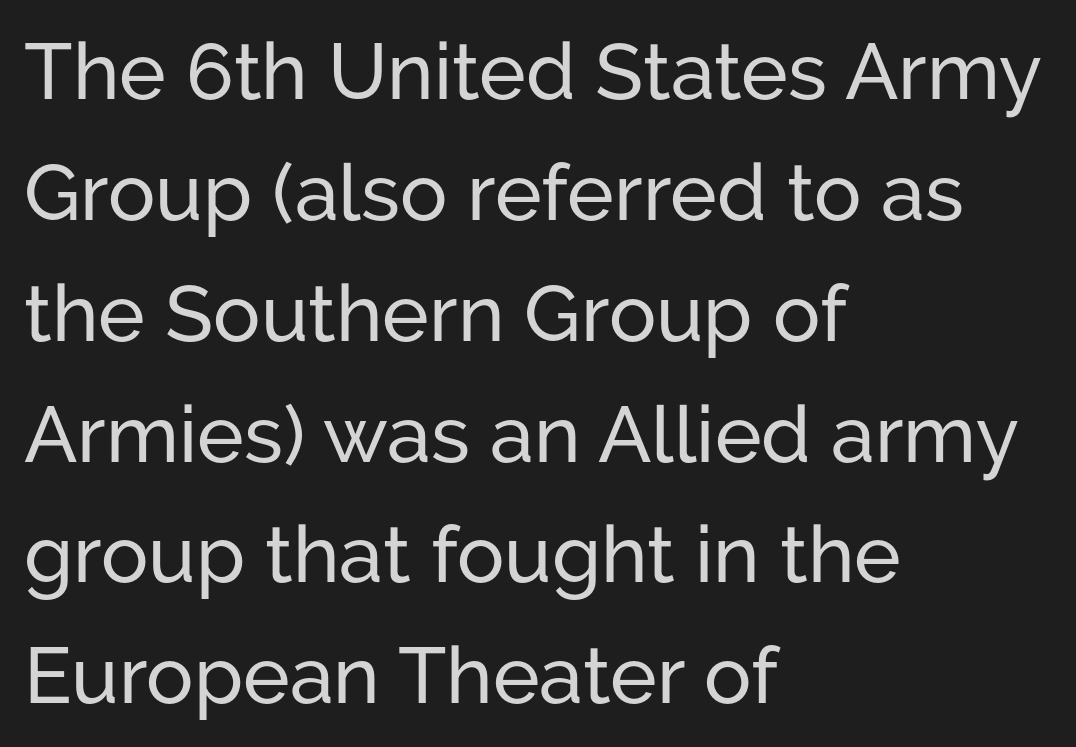
The image shows 79 px sans-serif type, upright; set left-aligned, normal line spacing (1.53x), normal letter spacing, not underlined; low stroke contrast and a medium x-height.
